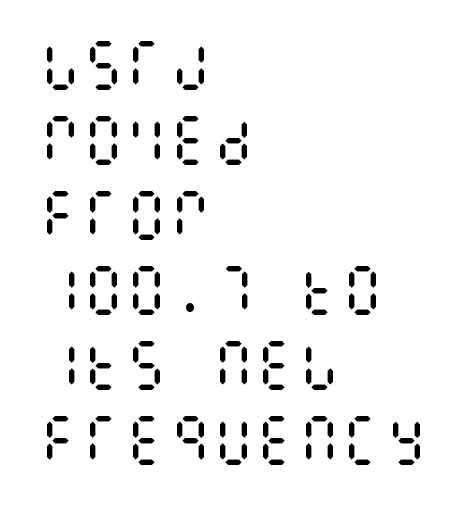
Q: Is the text bold? A: No.
Q: Is the text italic (slanted)? A: No, it is upright.
Q: Is the text underlined? A: No.
Q: How is the paragraph aligned? A: Left-aligned.
Q: Is the spacing between letters normal or unusually wide? A: Normal.
Q: Is the spacing between lines tight, normal or loose? A: Normal.
Q: Width (condensed, normal, or wide)? A: Condensed.
Q: Stroke contrast? A: Medium.
Q: x-height? A: Large.
